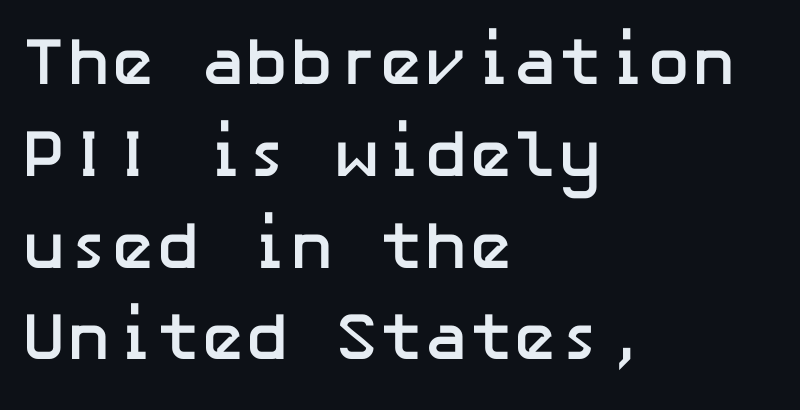
Type style note: lacks serifs. Characters remain perfectly vertical along every line. A typesetter would call this zero additional tracking. Students, observe: this is what conventionally led text looks like.
